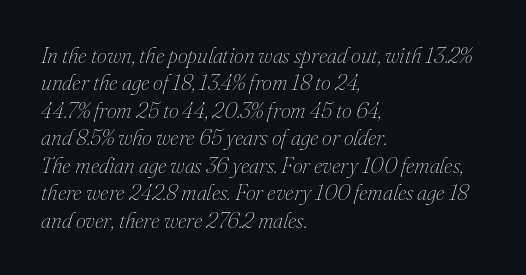
The image shows 22 px text type, italic (leaning right); set left-aligned, normal line spacing (1.25x), normal letter spacing, not underlined.
